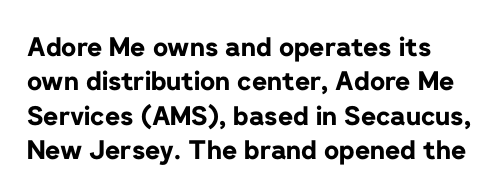
Q: Is the text bold? A: Yes.
Q: Is the text italic (slanted)? A: No, it is upright.
Q: Is the text underlined? A: No.
Q: How is the paragraph aligned? A: Left-aligned.
Q: Is the spacing between letters normal or unusually wide? A: Normal.
Q: Is the spacing between lines tight, normal or loose? A: Normal.
